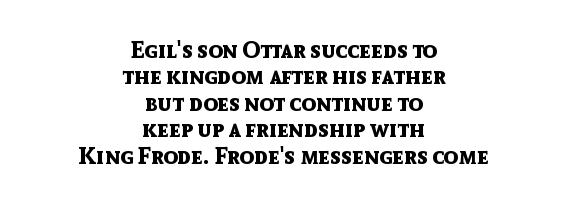
{"italic": "no", "bold": "yes", "underline": "no", "align": "center", "line_spacing": "tight", "line_spacing_ratio": 1.1, "letter_spacing": "normal", "letter_spacing_em": 0.0, "glyph_px": 24}
